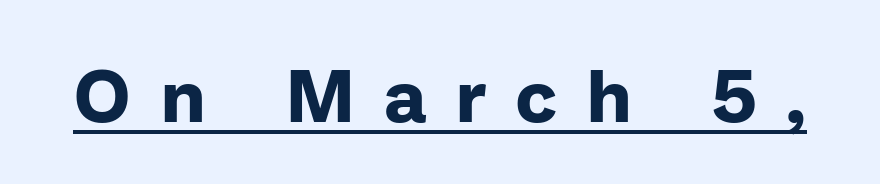
{"serif": "no", "italic": "no", "bold": "yes", "weight": "bold", "width": "normal", "stroke_contrast": "low", "x_height": "medium", "monospaced": "no", "underline": "yes", "letter_spacing": "wide", "letter_spacing_em": 0.38, "glyph_px": 75}
